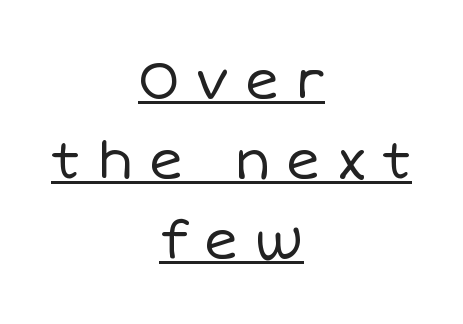
The image shows 52 px regular-weight type, upright; set centered, normal line spacing (1.54x), unusually wide letter spacing (+0.31 em), underlined; low stroke contrast and a large x-height.
